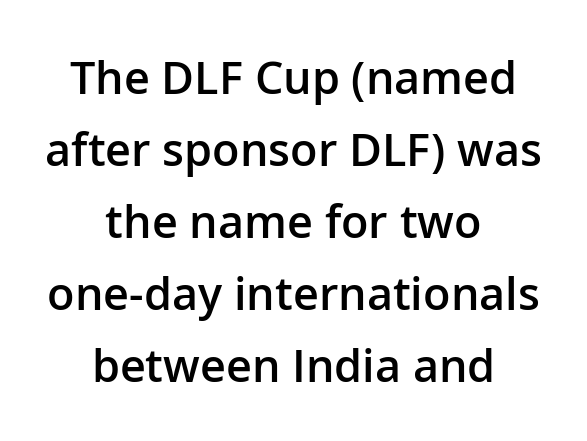
The image shows 45 px semibold sans-serif type, upright; set centered, normal line spacing (1.6x), normal letter spacing, not underlined; low stroke contrast and a medium x-height.
